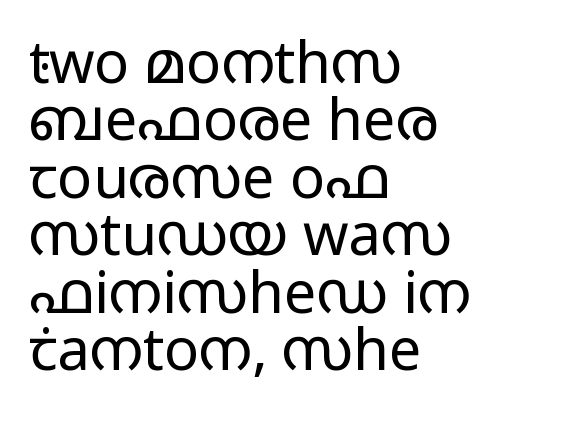
The lettering stays uniformly vertical, giving the passage a roman look. The typesetter chose a ragged-right arrangement here. Weight: regular or lighter. If you measured baseline to baseline, you'd find a short distance.
